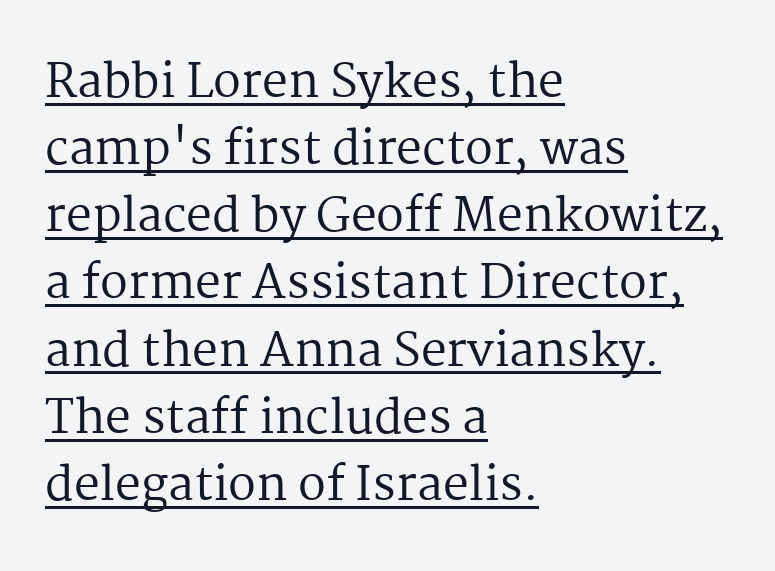
{"serif": "yes", "italic": "no", "bold": "no", "weight": "regular", "width": "normal", "stroke_contrast": "medium", "x_height": "medium", "monospaced": "no", "underline": "yes", "align": "left", "line_spacing": "normal", "line_spacing_ratio": 1.46, "letter_spacing": "normal", "letter_spacing_em": 0.0, "glyph_px": 46}
